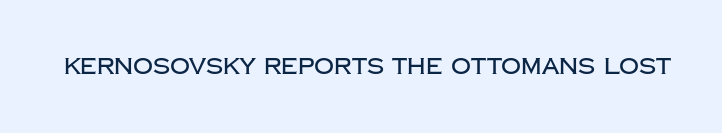
Q: Is the text italic (slanted)? A: No, it is upright.
Q: Is the text underlined? A: No.
Q: Is the spacing between letters normal or unusually wide? A: Normal.
